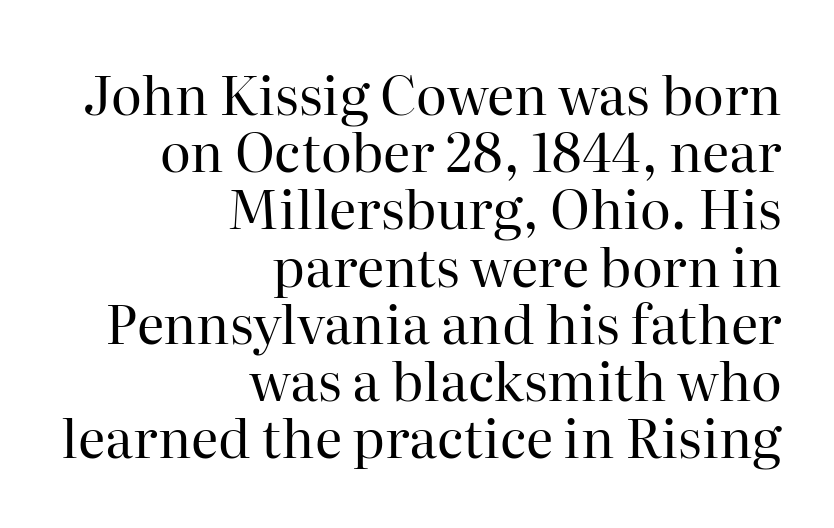
The image shows 53 px regular-weight serif type, upright; set right-aligned, tight line spacing (1.08x), normal letter spacing, not underlined; high stroke contrast and a medium x-height.
